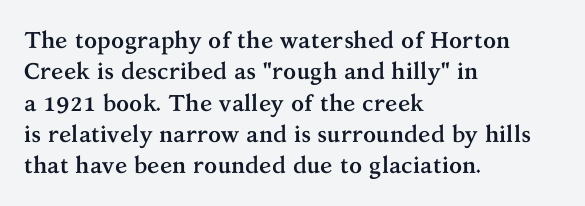
{"italic": "no", "bold": "yes", "underline": "no", "align": "left", "line_spacing": "normal", "line_spacing_ratio": 1.36, "letter_spacing": "normal", "letter_spacing_em": 0.0, "glyph_px": 23}
